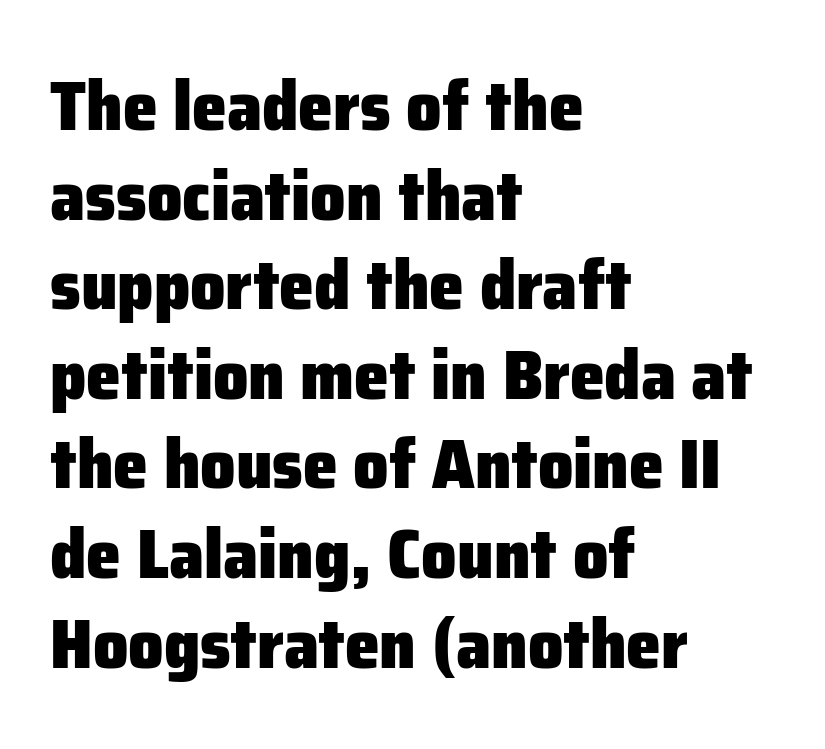
Q: Is the text bold? A: Yes.
Q: Is the text italic (slanted)? A: No, it is upright.
Q: Is the typeface a serif or a sans-serif typeface? A: Sans-serif.
Q: Is the text underlined? A: No.
Q: How is the paragraph aligned? A: Left-aligned.
Q: Is the spacing between letters normal or unusually wide? A: Normal.
Q: Is the spacing between lines tight, normal or loose? A: Normal.
Q: Width (condensed, normal, or wide)? A: Normal.
Q: Stroke contrast? A: Low.
Q: x-height? A: Medium.
Q: Monospaced? A: No.
